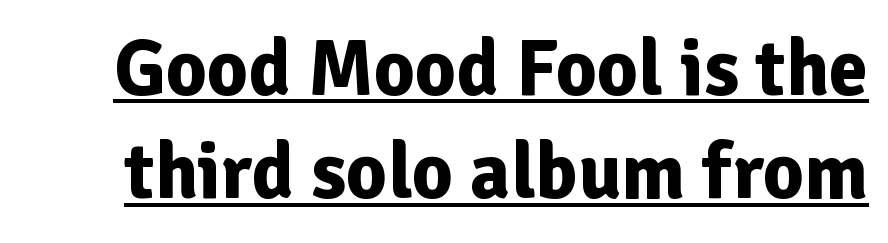
The image shows 79 px bold sans-serif type, upright; set normal line spacing (1.31x), normal letter spacing, underlined; low stroke contrast and a medium x-height.
